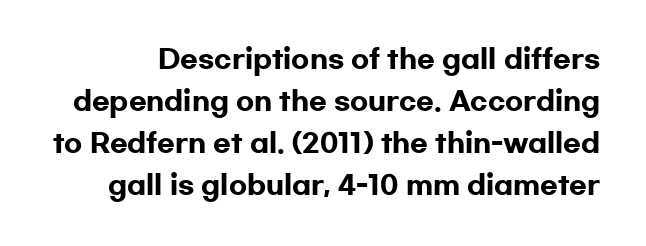
The image shows 26 px bold type, upright; set normal line spacing (1.62x), normal letter spacing, not underlined.
